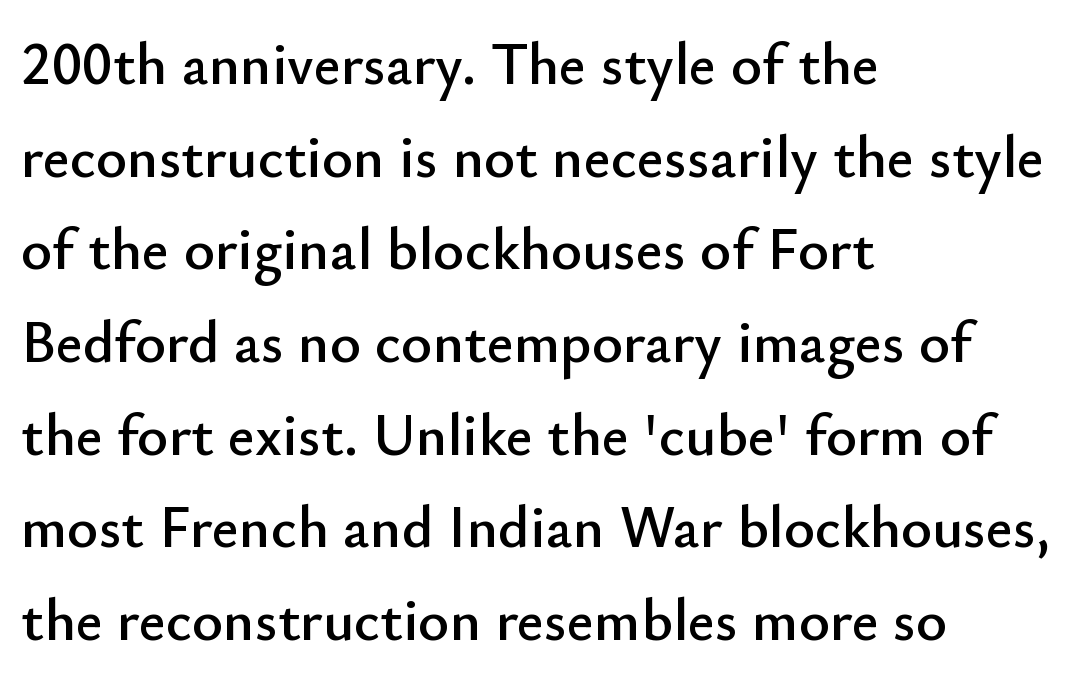
The image shows 59 px sans-serif type, upright; set left-aligned, normal line spacing (1.57x), normal letter spacing, not underlined; low stroke contrast and a small x-height.
